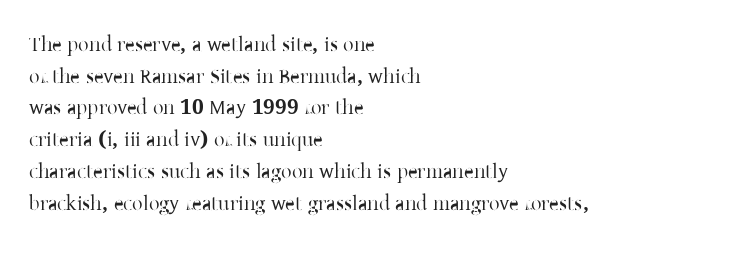
Has an underline been added? It has not. Do the letters lean? They stand straight. Notice how descenders clear the ascenders below comfortably — that's standard leading. The line texture is even and compact thanks to regular tracking.
